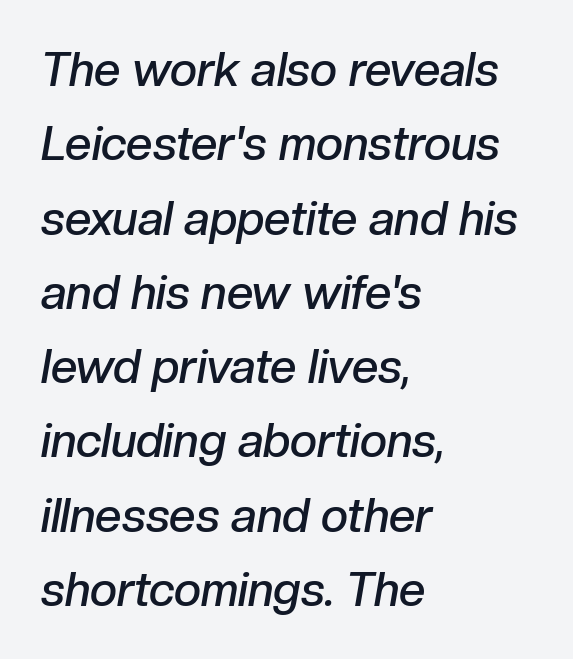
The lines sit at an ordinary, default distance from one another. There's an unmistakable incline to the writing here. Leftover space on each line is placed entirely after the last word. A bit beefed up — I'd call it semibold rather than bold. Each letter keeps its own natural width here, so spacing adapts to shape. This sample uses plain, unmodified letter spacing.
